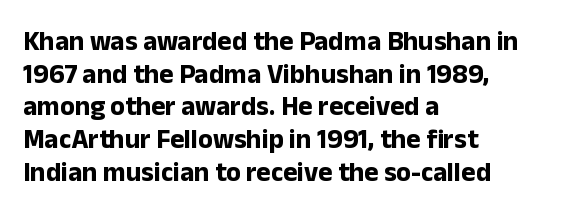
{"italic": "no", "bold": "yes", "underline": "no", "align": "left", "line_spacing_ratio": 1.21, "letter_spacing": "normal", "letter_spacing_em": 0.0, "glyph_px": 27}
